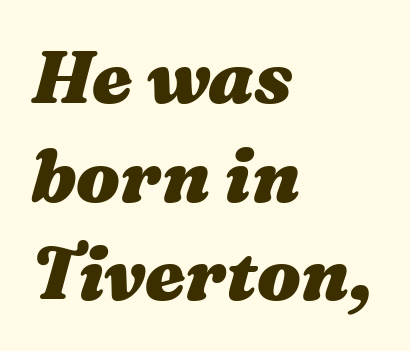
Weight: bold. Summary of vertical rhythm: regular, with standard interline spacing. In terms of posture, this sample is oblique. Descenders hang freely into open space. Standard letterfit; no display-style spreading of the glyphs.
